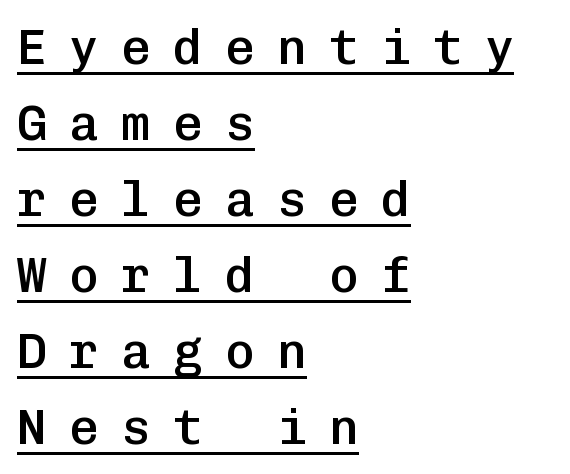
Is the letter spacing exaggerated? Yes — the characters are pushed far apart. The lines sit at an ordinary, default distance from one another. Posture: vertical. Spacing verdict: monospaced, one width for all characters. Beneath each row of characters lies a ruled line.
